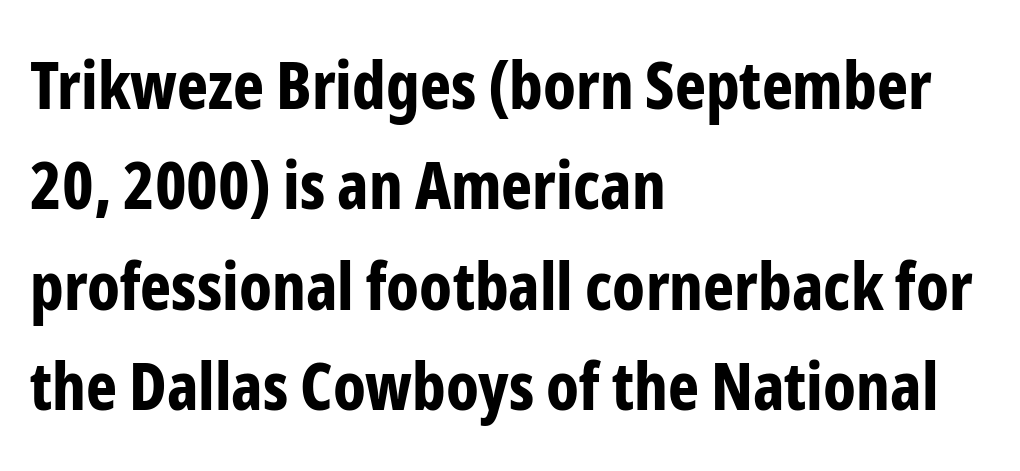
Honestly, the row spacing looks completely unremarkable. Is this a fixed-width face? No — the glyphs have proportional, varying widths. A roman cut, with each character standing at attention. A bare baseline throughout the passage.
